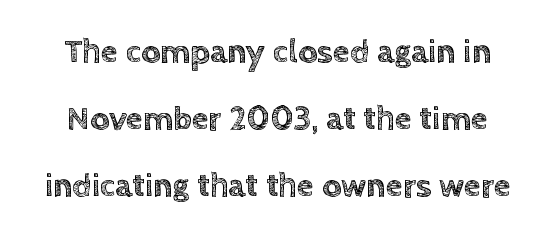
You can tell it's not italic because the verticals are truly vertical. The passage shown has conventional tracking throughout. Type without underlining. The rendering uses natural spacing where letterforms have individual widths. Baseline-to-baseline distance is far greater than the letter height.
